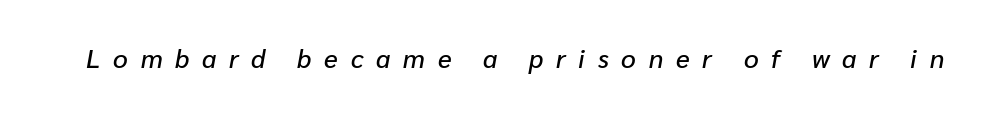
Q: Is the text italic (slanted)? A: Yes, it leans right by about 10 degrees.
Q: Is the text underlined? A: No.
Q: Is the spacing between letters normal or unusually wide? A: Unusually wide.
